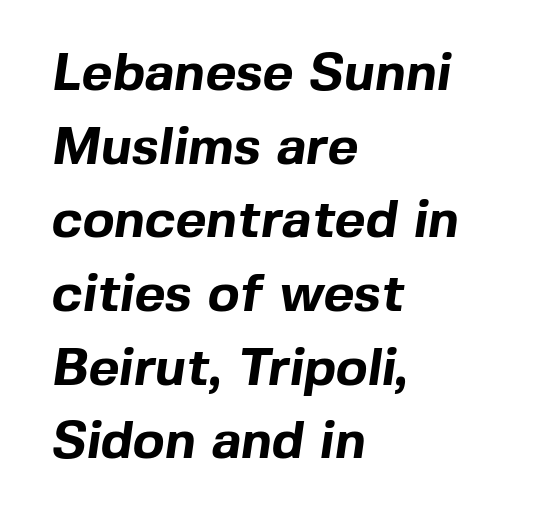
Whoever set this chose a conventional vertical rhythm. Heft: maximum for text — a bold. Underlining? Definitely not there. This sample is left-justified, so line endings fall wherever the words run out. This sample has the flowing, uneven cadence of proportional lettering.
